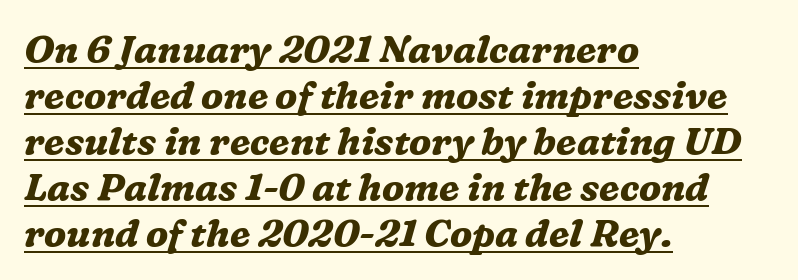
Q: Is the text bold? A: Yes.
Q: Is the text italic (slanted)? A: Yes, it leans right by about 16 degrees.
Q: Is the typeface a serif or a sans-serif typeface? A: Serif.
Q: Is the text underlined? A: Yes.
Q: How is the paragraph aligned? A: Left-aligned.
Q: Is the spacing between letters normal or unusually wide? A: Normal.
Q: Width (condensed, normal, or wide)? A: Normal.
Q: Stroke contrast? A: Medium.
Q: x-height? A: Medium.
Q: Monospaced? A: No.
